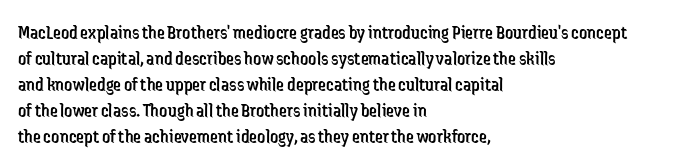
{"italic": "no", "bold": "no", "underline": "no", "align": "left", "line_spacing": "normal", "line_spacing_ratio": 1.3, "letter_spacing": "normal", "letter_spacing_em": 0.0, "glyph_px": 20}
